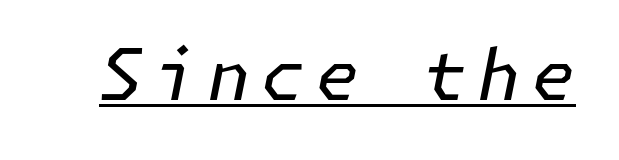
{"italic": "yes", "lean": "right", "slant_degrees": 11, "bold": "no", "weight": "regular", "width": "normal", "stroke_contrast": "low", "x_height": "medium", "underline": "yes", "glyph_px": 71}
